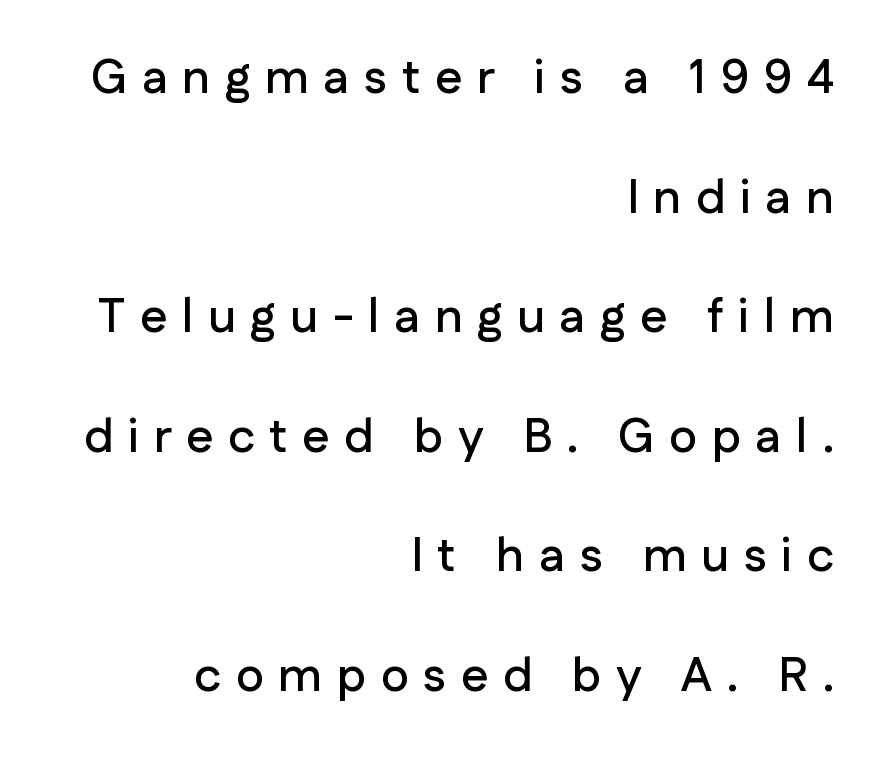
Italic? Not at all — the glyphs are vertical. This sample trades compactness for vertical openness between lines. Inter-character spacing is expanded well beyond the font's built-in metrics. Line endings align vertically; line beginnings do not. A typesetter would call this proportional, since set widths differ per character.
